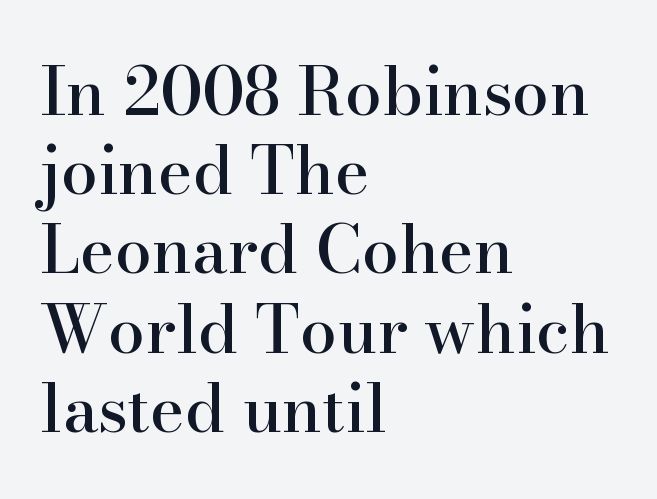
The image shows 66 px serif type, upright; set left-aligned, line spacing 1.2x, normal letter spacing, not underlined; high stroke contrast and a small x-height.
